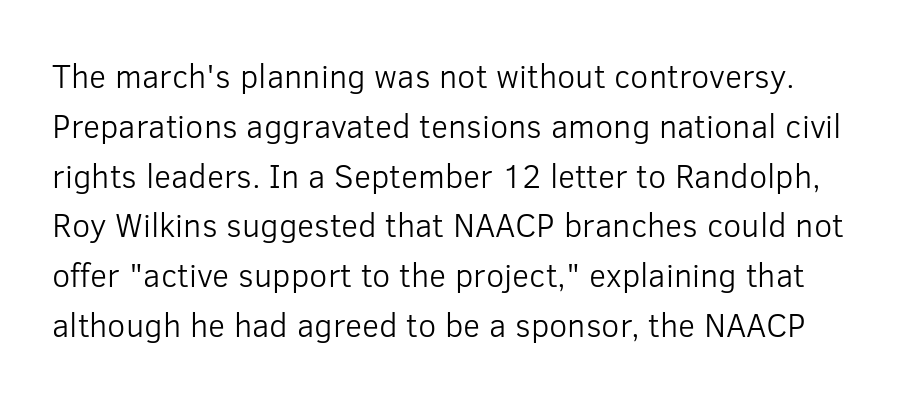
This is roman type, the default non-slanted kind. The strokes are not fattened; the text isn't bold. Proportional: the letters do not fall into vertical columns. Note: no serifs on the glyphs. Honestly, the letter spacing is just normal — you wouldn't notice it. The line-height multiplier appears to be the usual default.
